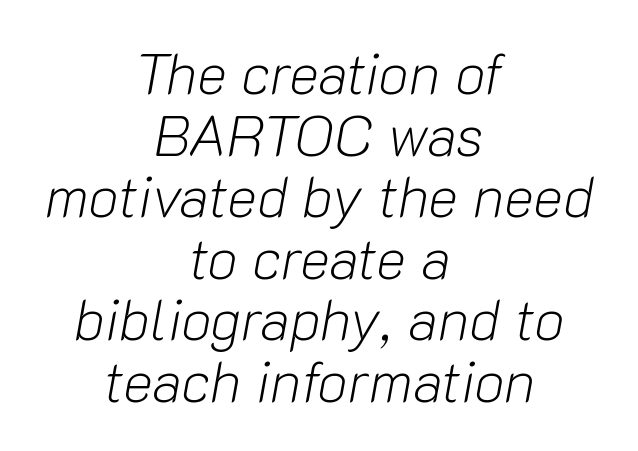
Glyph-to-glyph distance matches everyday printed text. This sample uses an oblique cut, with every glyph tilted off the vertical. Weight: not bold — regular or lighter. Underline: absent. Each line is balanced around a shared central axis. Spacing verdict: proportional, widths tailored to each character.
